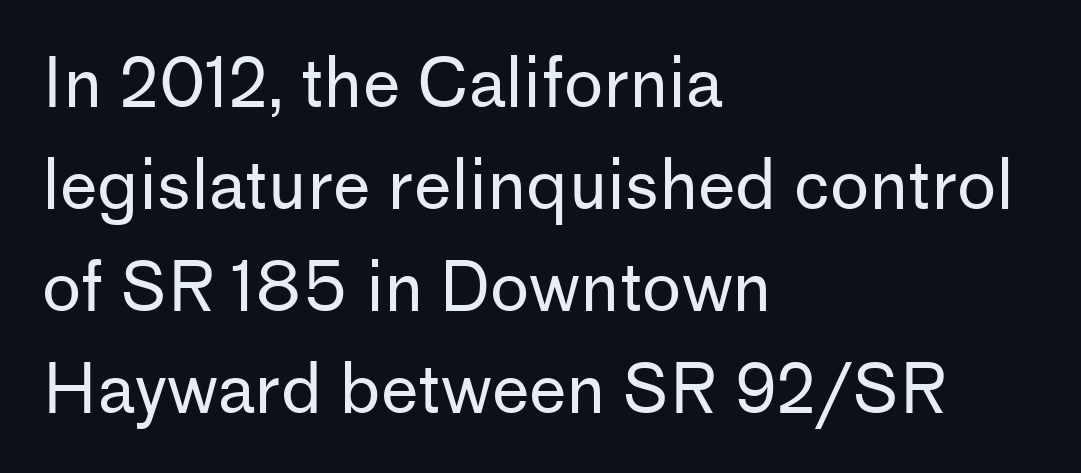
Is the stroke heavy? The answer is a plain regular-or-lighter. Bare-footed words on every line. Font category for this specimen: sans-serif. Left-aligned paragraph, ragged on the right. Spacing verdict: proportional, widths tailored to each character. Tracking value appears to be zero — textbook default spacing.
